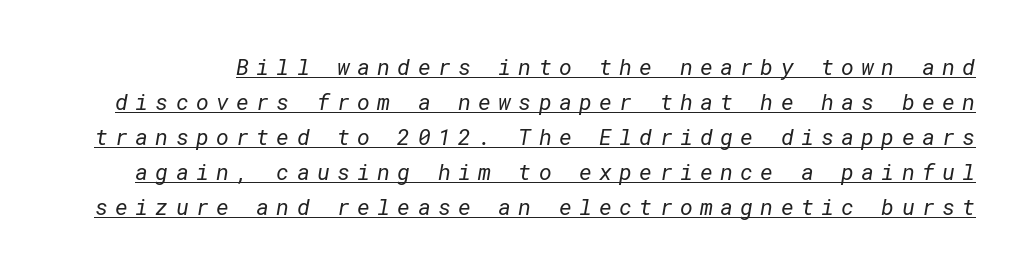
{"bold": "no", "underline": "yes", "line_spacing": "normal", "line_spacing_ratio": 1.59, "letter_spacing": "wide", "letter_spacing_em": 0.33, "glyph_px": 22}
